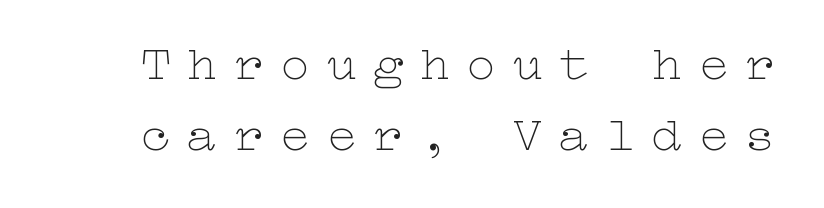
{"italic": "no", "bold": "no", "weight": "thin", "width": "wide", "stroke_contrast": "low", "x_height": "medium", "underline": "no", "line_spacing": "normal", "line_spacing_ratio": 1.42, "letter_spacing": "wide", "letter_spacing_em": 0.33, "glyph_px": 50}
